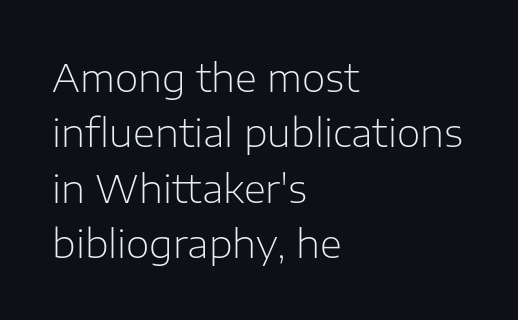
{"serif": "no", "italic": "no", "bold": "no", "weight": "light", "width": "normal", "stroke_contrast": "low", "x_height": "medium", "monospaced": "no", "underline": "no", "align": "left", "line_spacing": "normal", "line_spacing_ratio": 1.46, "letter_spacing": "normal", "letter_spacing_em": 0.0, "glyph_px": 38}
